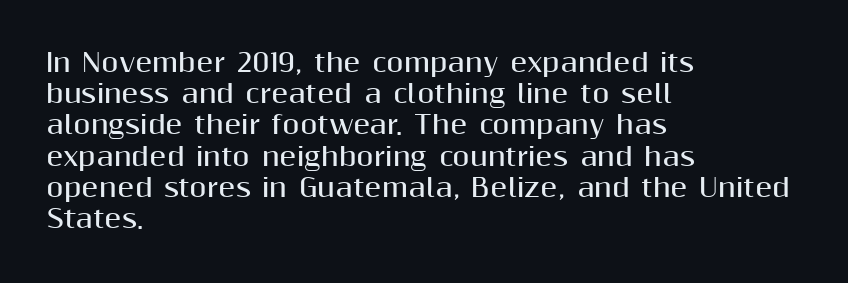
The image shows 25 px bold type, upright; set left-aligned, normal line spacing (1.25x), normal letter spacing, not underlined.
